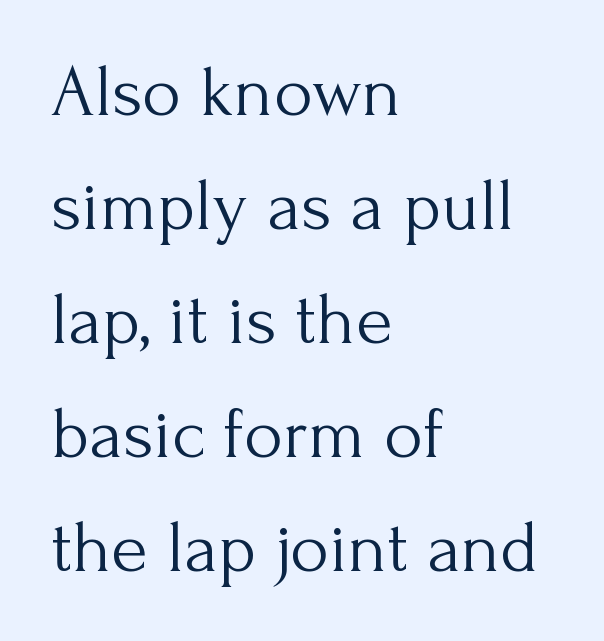
Q: Is the text bold? A: No.
Q: Is the text italic (slanted)? A: No, it is upright.
Q: Is the typeface a serif or a sans-serif typeface? A: Serif.
Q: Is the text underlined? A: No.
Q: How is the paragraph aligned? A: Left-aligned.
Q: Is the spacing between letters normal or unusually wide? A: Normal.
Q: Is the spacing between lines tight, normal or loose? A: Normal.
Q: Width (condensed, normal, or wide)? A: Normal.
Q: Stroke contrast? A: Medium.
Q: x-height? A: Small.
Q: Monospaced? A: No.
